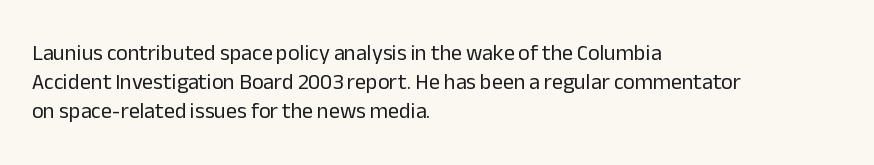
Q: Is the text bold? A: No.
Q: Is the text italic (slanted)? A: No, it is upright.
Q: Is the text underlined? A: No.
Q: How is the paragraph aligned? A: Left-aligned.
Q: Is the spacing between letters normal or unusually wide? A: Normal.
Q: Is the spacing between lines tight, normal or loose? A: Normal.
